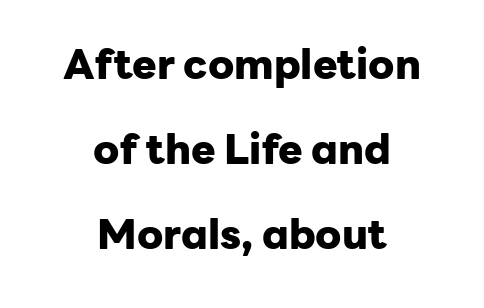
This is heavy type, rendered in bold. This is the regular roman posture of the typeface. Spacing verdict: proportional, widths tailored to each character. Here the glyphs are tracked normally, forming tight word shapes. Each line is balanced around a shared central axis.
